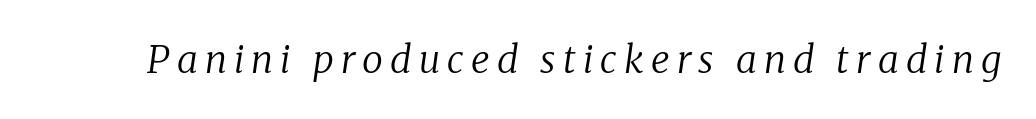
The image shows 38 px regular-weight serif type, italic (leaning right); set not underlined; low stroke contrast and a medium x-height.
